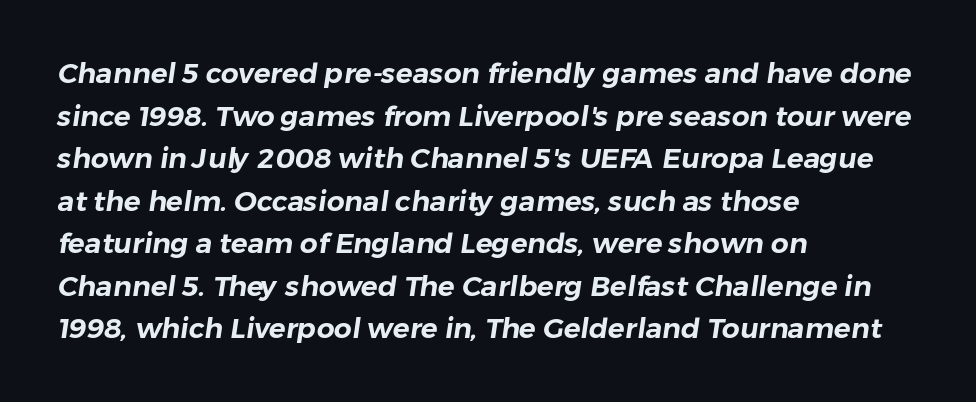
{"serif": "no", "width": "normal", "stroke_contrast": "low", "x_height": "medium", "monospaced": "no", "underline": "no", "align": "left", "line_spacing": "normal", "line_spacing_ratio": 1.52, "letter_spacing": "normal", "letter_spacing_em": 0.0, "glyph_px": 28}
